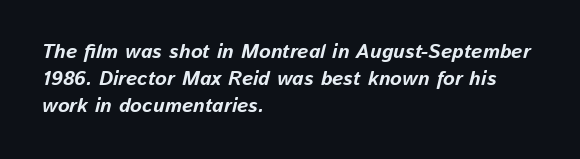
Q: Is the text bold? A: Yes.
Q: Is the text italic (slanted)? A: Yes, it leans right by about 13 degrees.
Q: Is the text underlined? A: No.
Q: How is the paragraph aligned? A: Left-aligned.
Q: Is the spacing between letters normal or unusually wide? A: Normal.
Q: Is the spacing between lines tight, normal or loose? A: Normal.
